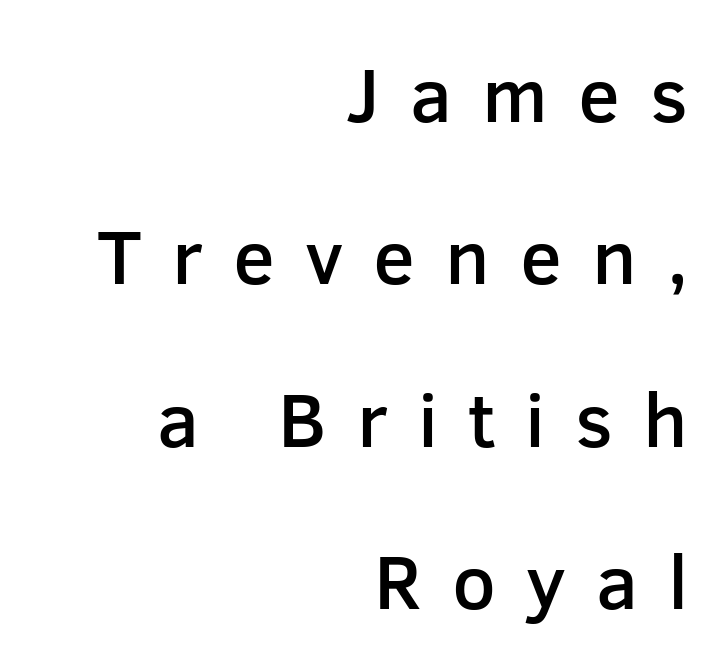
The image shows 77 px semibold sans-serif type, upright; set right-aligned, loose line spacing (2.11x), unusually wide letter spacing (+0.39 em), not underlined; low stroke contrast and a medium x-height.
